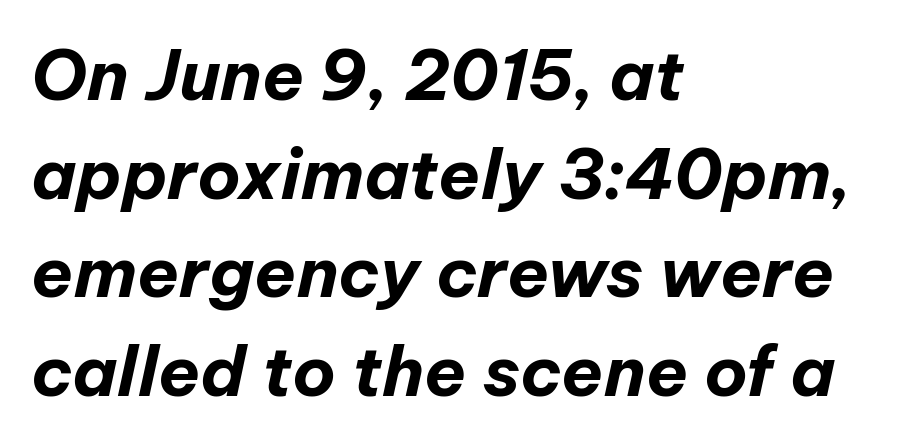
{"italic": "yes", "lean": "right", "slant_degrees": 12, "bold": "yes", "weight": "bold", "width": "normal", "stroke_contrast": "low", "x_height": "medium", "monospaced": "no", "underline": "no", "align": "left", "line_spacing": "normal", "line_spacing_ratio": 1.43, "letter_spacing": "normal", "letter_spacing_em": 0.0, "glyph_px": 69}
